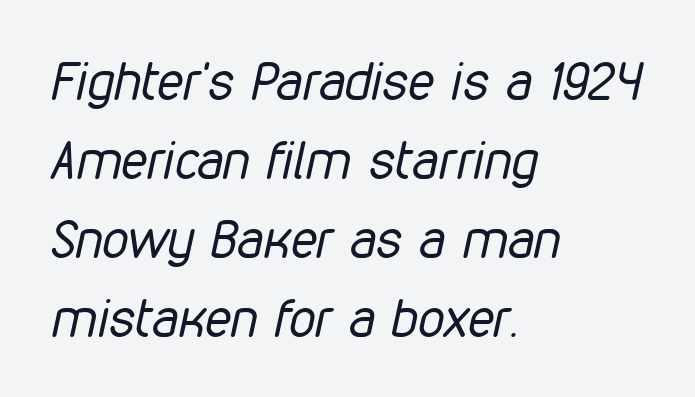
The image shows 53 px regular-weight, condensed type, italic (leaning right); set left-aligned, normal line spacing (1.49x), normal letter spacing, not underlined; low stroke contrast and a medium x-height.
